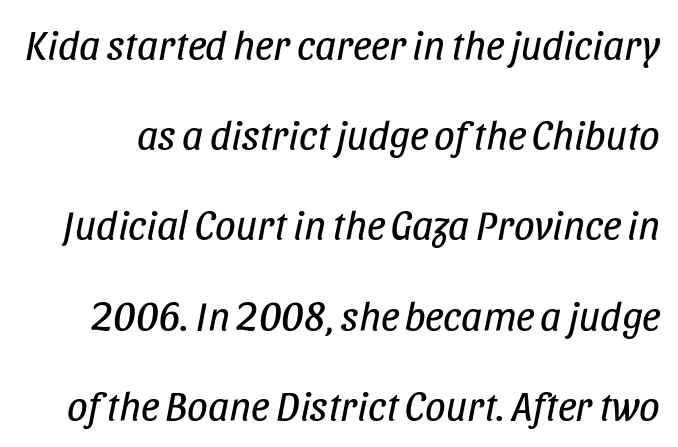
{"italic": "yes", "lean": "right", "slant_degrees": 11, "bold": "no", "weight": "regular", "width": "condensed", "stroke_contrast": "low", "x_height": "large", "monospaced": "no", "underline": "no", "line_spacing": "loose", "line_spacing_ratio": 2.2, "letter_spacing": "normal", "letter_spacing_em": 0.0, "glyph_px": 41}
